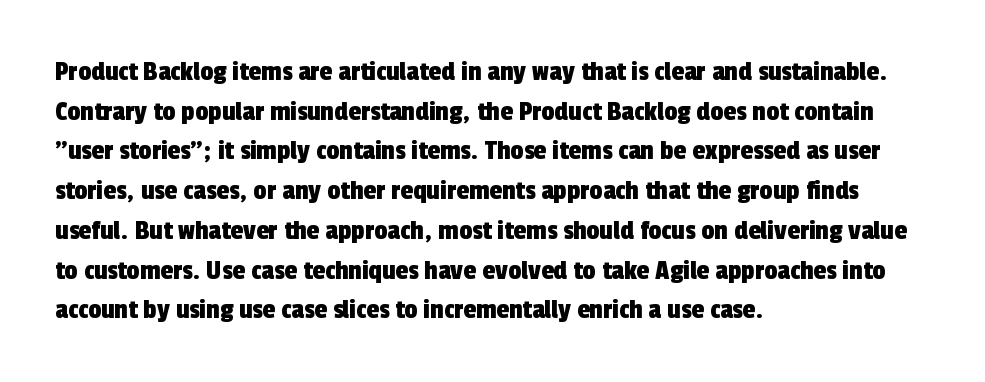
Q: Is the typeface a serif or a sans-serif typeface? A: Sans-serif.
Q: Is the text underlined? A: No.
Q: How is the paragraph aligned? A: Left-aligned.
Q: Is the spacing between letters normal or unusually wide? A: Normal.
Q: Is the spacing between lines tight, normal or loose? A: Normal.
Q: Width (condensed, normal, or wide)? A: Condensed.
Q: x-height? A: Medium.
Q: Monospaced? A: No.
